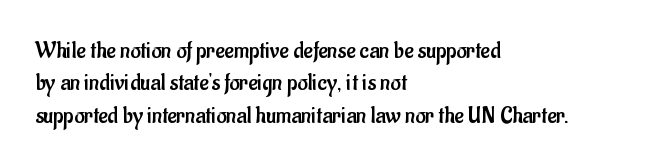
The image shows 25 px text type, upright; set left-aligned, normal line spacing (1.3x), normal letter spacing, not underlined.
